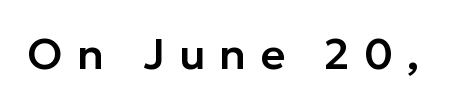
{"serif": "no", "italic": "no", "width": "normal", "stroke_contrast": "low", "x_height": "medium", "monospaced": "no", "underline": "no", "letter_spacing": "wide", "letter_spacing_em": 0.33, "glyph_px": 43}
